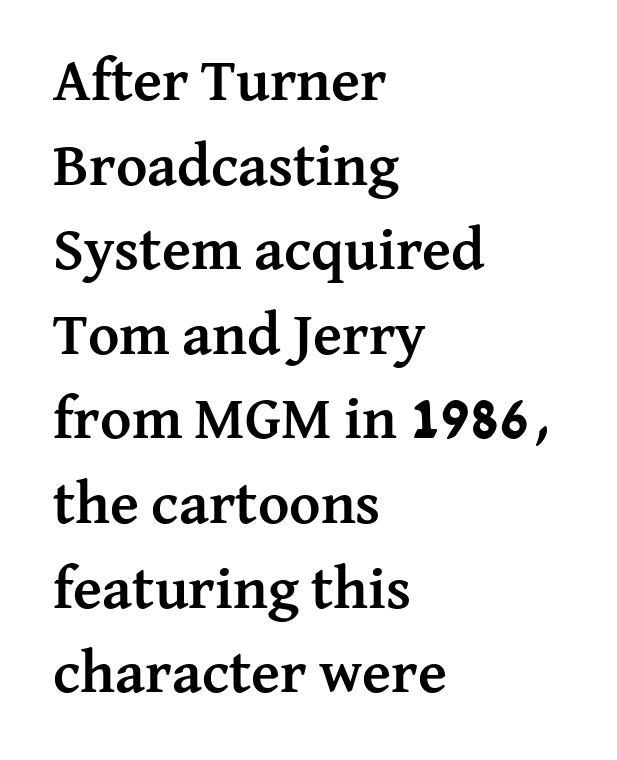
Q: Is the text bold? A: Yes.
Q: Is the text italic (slanted)? A: No, it is upright.
Q: Is the typeface a serif or a sans-serif typeface? A: Serif.
Q: Is the text underlined? A: No.
Q: How is the paragraph aligned? A: Left-aligned.
Q: Is the spacing between letters normal or unusually wide? A: Normal.
Q: Is the spacing between lines tight, normal or loose? A: Normal.
Q: Width (condensed, normal, or wide)? A: Normal.
Q: Stroke contrast? A: Medium.
Q: x-height? A: Medium.
Q: Monospaced? A: No.
